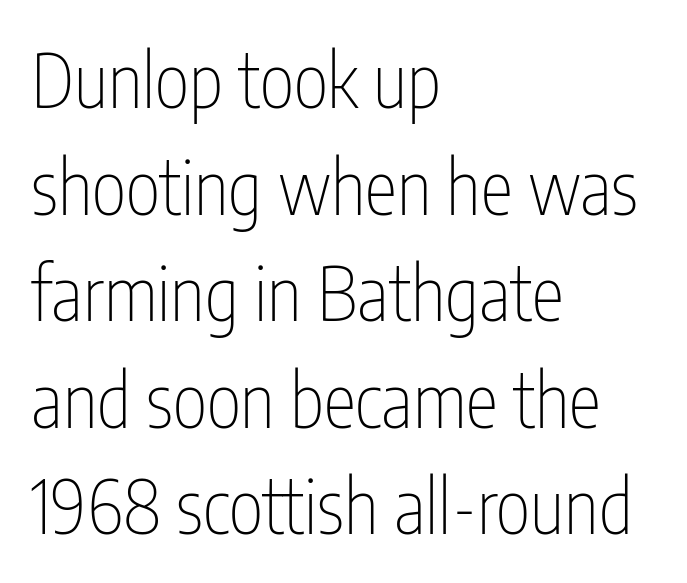
{"serif": "no", "italic": "no", "bold": "no", "weight": "thin", "width": "condensed", "stroke_contrast": "low", "x_height": "medium", "monospaced": "no", "underline": "no", "align": "left", "line_spacing": "normal", "line_spacing_ratio": 1.44, "letter_spacing": "normal", "letter_spacing_em": 0.0, "glyph_px": 74}
